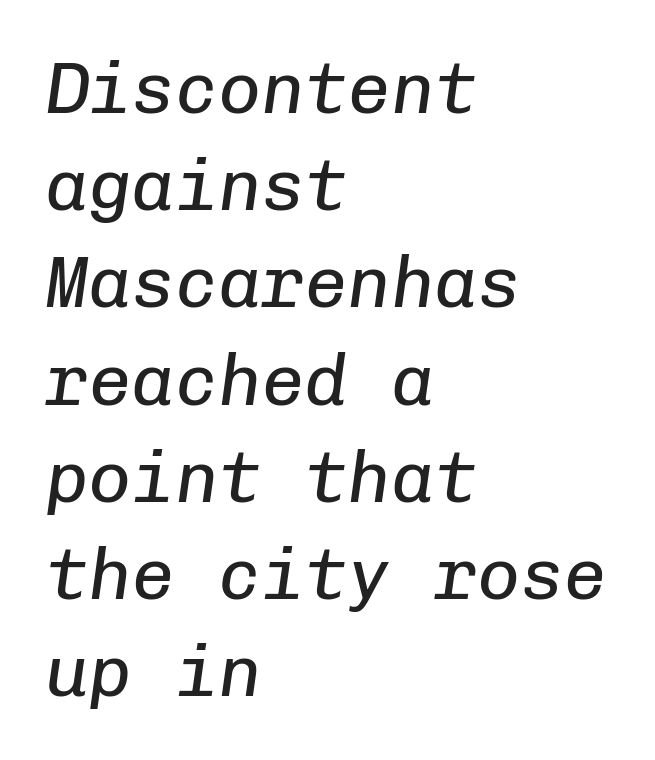
Is this a heavy cut? Hardly; it is regular or lighter. Nobody touched the tracking dial on this one. Each letter, wide or thin by design, is forced into the same width here. The text block is weighted toward the left margin, trailing off unevenly rightward.
